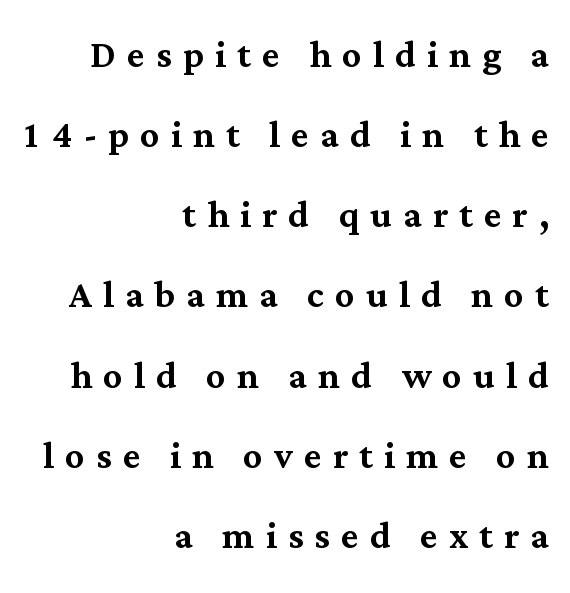
{"serif": "yes", "italic": "no", "width": "normal", "stroke_contrast": "medium", "x_height": "medium", "monospaced": "no", "underline": "no", "align": "right", "line_spacing": "normal", "line_spacing_ratio": 1.67, "letter_spacing": "wide", "letter_spacing_em": 0.23, "glyph_px": 48}
